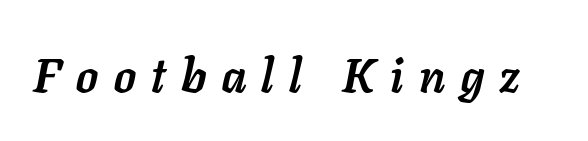
Q: Is the text bold? A: Yes.
Q: Is the text italic (slanted)? A: Yes, it leans right by about 11 degrees.
Q: Is the text underlined? A: No.
Q: Is the spacing between letters normal or unusually wide? A: Unusually wide.
Q: Width (condensed, normal, or wide)? A: Normal.
Q: Stroke contrast? A: Low.
Q: x-height? A: Medium.
Q: Monospaced? A: No.
